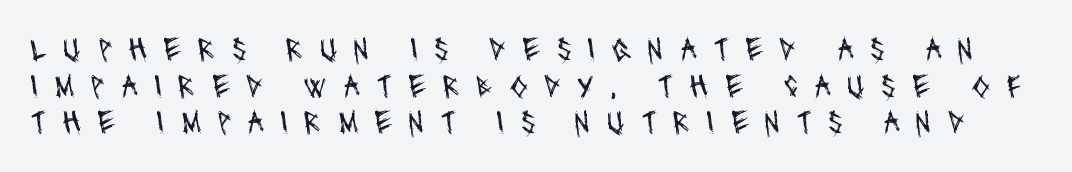
{"serif": "no", "bold": "no", "weight": "regular", "width": "condensed", "stroke_contrast": "medium", "x_height": "large", "monospaced": "no", "underline": "no", "line_spacing": "tight", "line_spacing_ratio": 1.11, "letter_spacing": "wide", "letter_spacing_em": 0.49, "glyph_px": 33}
